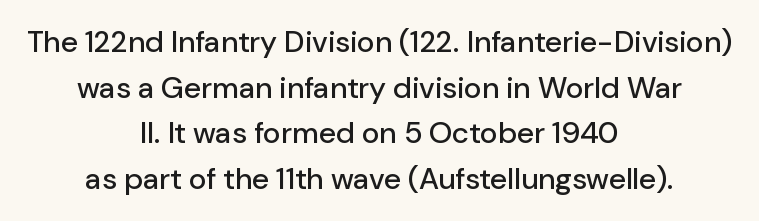
{"serif": "no", "italic": "no", "width": "normal", "stroke_contrast": "low", "x_height": "medium", "monospaced": "no", "underline": "no", "align": "center", "line_spacing": "normal", "line_spacing_ratio": 1.52, "letter_spacing": "normal", "letter_spacing_em": 0.0, "glyph_px": 30}
